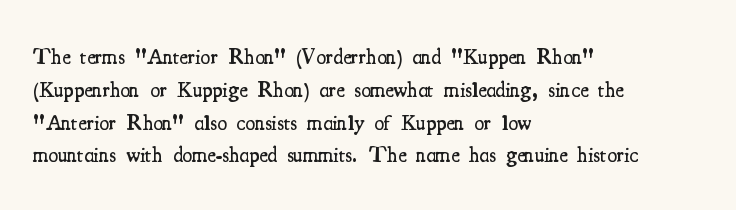
This sample is left-justified, so line endings fall wherever the words run out. Has an underline been added? It has not. The glyphs have the mass of a demibold cut, below bold. Nothing unusual about the tracking: characters are spaced as the font intends.
